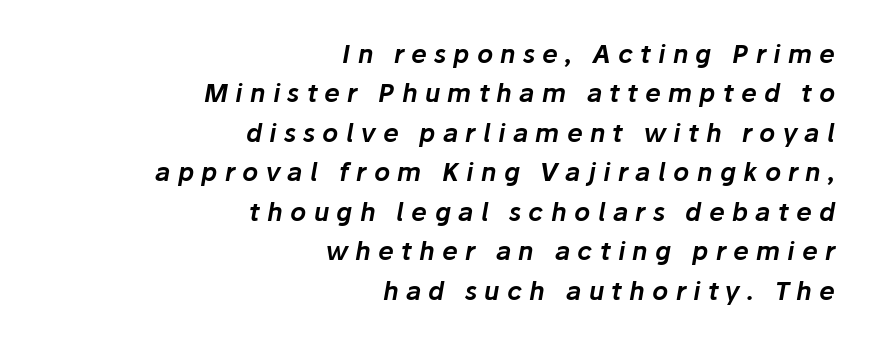
Leading: standard. Right-aligned paragraph, ragged on the left. The letters are spread apart with noticeably loose tracking. The baseline area is clear. The letters are slanted; this is an italic face.
